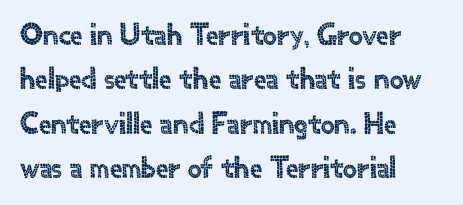
Q: Is the text italic (slanted)? A: No, it is upright.
Q: Is the typeface a serif or a sans-serif typeface? A: Sans-serif.
Q: Is the text underlined? A: No.
Q: How is the paragraph aligned? A: Left-aligned.
Q: Is the spacing between letters normal or unusually wide? A: Normal.
Q: Is the spacing between lines tight, normal or loose? A: Normal.
Q: Width (condensed, normal, or wide)? A: Normal.
Q: x-height? A: Small.
Q: Monospaced? A: No.
